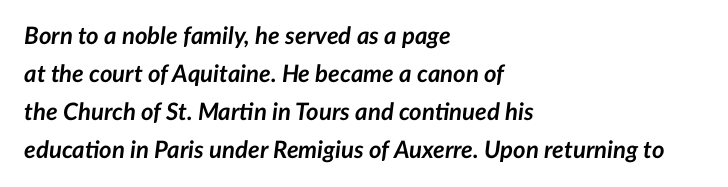
Q: Is the text bold? A: Yes.
Q: Is the text italic (slanted)? A: Yes, it leans right by about 7 degrees.
Q: Is the text underlined? A: No.
Q: How is the paragraph aligned? A: Left-aligned.
Q: Is the spacing between letters normal or unusually wide? A: Normal.
Q: Is the spacing between lines tight, normal or loose? A: Normal.
